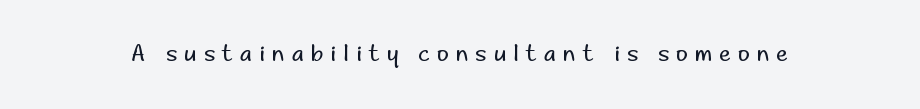
A typesetter would call this heavily tracked-out type. Bold? No — there's no thickening of the strokes. Every stem runs plumb, perpendicular to the baseline. The words here are not underlined.
